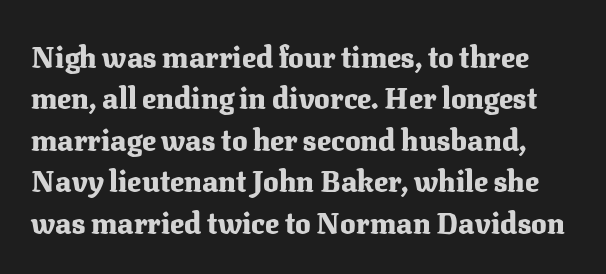
{"serif": "yes", "italic": "no", "bold": "yes", "weight": "heavy", "width": "normal", "stroke_contrast": "medium", "x_height": "medium", "monospaced": "no", "underline": "no", "line_spacing": "normal", "line_spacing_ratio": 1.43, "letter_spacing": "normal", "letter_spacing_em": 0.0, "glyph_px": 29}
